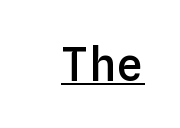
{"italic": "no", "bold": "semi", "weight": "semibold", "width": "normal", "stroke_contrast": "low", "x_height": "medium", "monospaced": "yes", "underline": "yes", "letter_spacing": "normal", "letter_spacing_em": 0.0, "glyph_px": 46}
